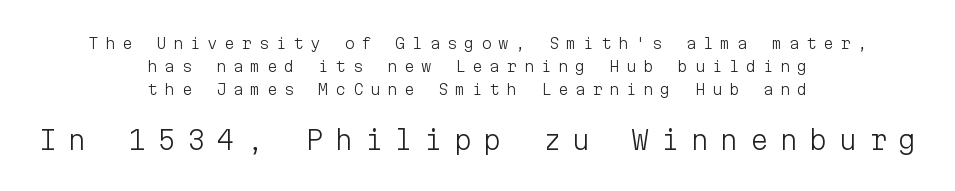
The image shows 26 px text type, upright; set centered, normal line spacing (1.54x), unusually wide letter spacing (+0.44 em), not underlined; the second (bottom) block is 1.73x larger.
